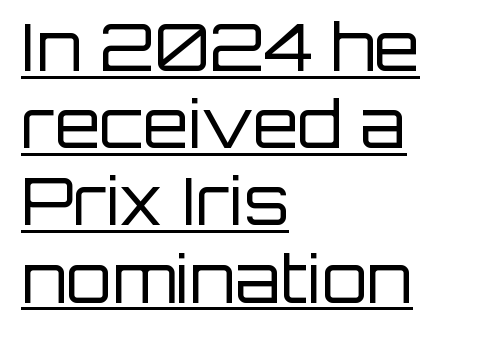
Q: Is the text bold? A: No.
Q: Is the text italic (slanted)? A: No, it is upright.
Q: Is the typeface a serif or a sans-serif typeface? A: Sans-serif.
Q: Is the text underlined? A: Yes.
Q: How is the paragraph aligned? A: Left-aligned.
Q: Is the spacing between letters normal or unusually wide? A: Normal.
Q: Width (condensed, normal, or wide)? A: Normal.
Q: Stroke contrast? A: Low.
Q: x-height? A: Large.
Q: Monospaced? A: No.
